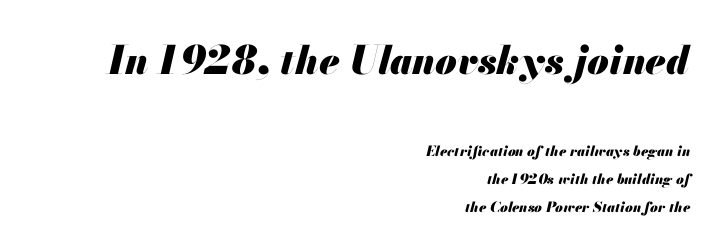
The image shows 39 px heavy type, italic (leaning right); set right-aligned, loose line spacing (2.01x), normal letter spacing, not underlined; the first (top) block is 2.79x larger; medium stroke contrast and a small x-height.
